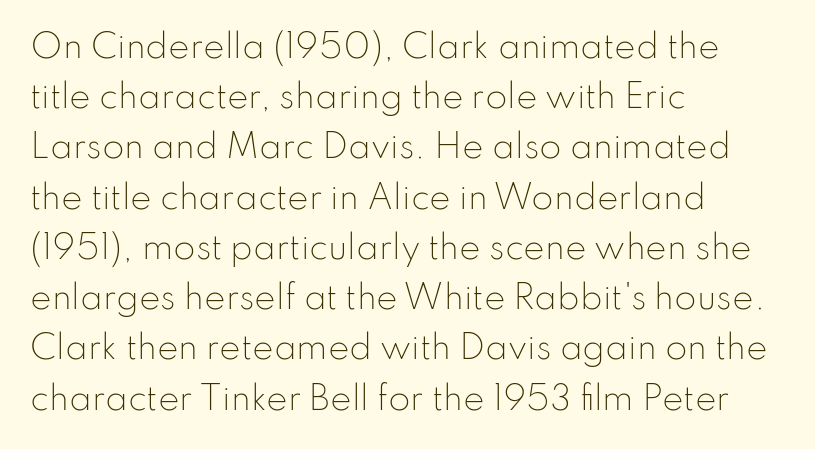
Has an underline been added? It has not. The rendering uses natural spacing where letterforms have individual widths. Each new line begins a customary step beneath the previous one. Each line starts at the same left margin while the right side varies.
